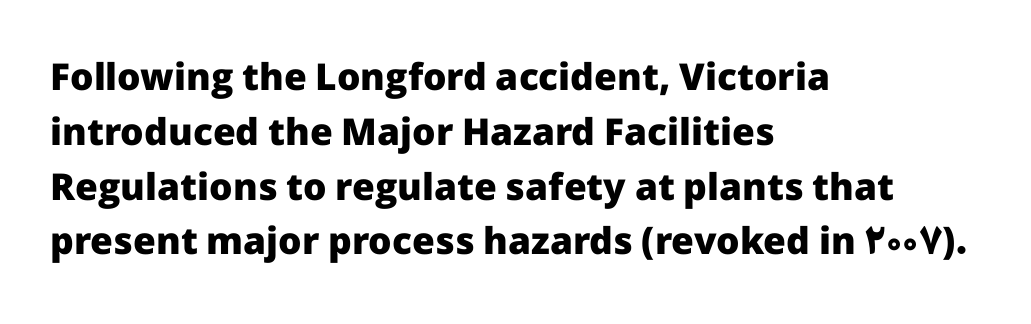
Q: Is the text bold? A: Yes.
Q: Is the text italic (slanted)? A: No, it is upright.
Q: Is the typeface a serif or a sans-serif typeface? A: Sans-serif.
Q: Is the text underlined? A: No.
Q: How is the paragraph aligned? A: Left-aligned.
Q: Is the spacing between letters normal or unusually wide? A: Normal.
Q: Is the spacing between lines tight, normal or loose? A: Normal.
Q: Width (condensed, normal, or wide)? A: Normal.
Q: Stroke contrast? A: Low.
Q: x-height? A: Medium.
Q: Monospaced? A: No.
